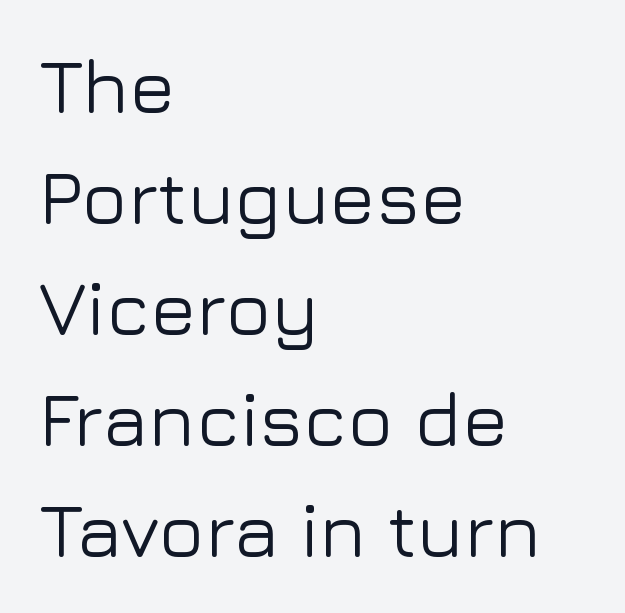
Q: Is the text italic (slanted)? A: No, it is upright.
Q: Is the typeface a serif or a sans-serif typeface? A: Sans-serif.
Q: Is the text underlined? A: No.
Q: How is the paragraph aligned? A: Left-aligned.
Q: Is the spacing between letters normal or unusually wide? A: Normal.
Q: Is the spacing between lines tight, normal or loose? A: Normal.
Q: Width (condensed, normal, or wide)? A: Normal.
Q: Stroke contrast? A: Low.
Q: x-height? A: Medium.
Q: Monospaced? A: No.
